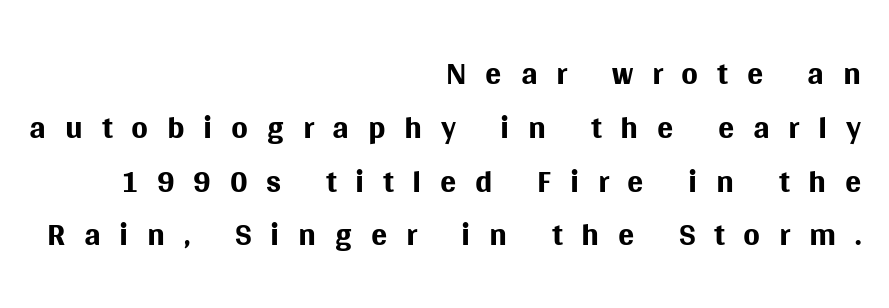
Q: Is the text bold? A: No.
Q: Is the text italic (slanted)? A: No, it is upright.
Q: Is the typeface a serif or a sans-serif typeface? A: Sans-serif.
Q: Is the text underlined? A: No.
Q: How is the paragraph aligned? A: Right-aligned.
Q: Is the spacing between letters normal or unusually wide? A: Unusually wide.
Q: Is the spacing between lines tight, normal or loose? A: Tight.
Q: Width (condensed, normal, or wide)? A: Normal.
Q: Stroke contrast? A: Medium.
Q: x-height? A: Large.
Q: Monospaced? A: No.
